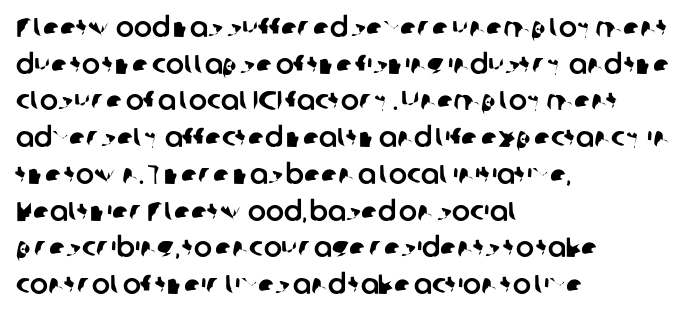
The area under the type is left untouched. Line beginnings align vertically; line endings do not. Each new line begins a customary step beneath the previous one. Nothing unusual about the tracking: characters are spaced as the font intends.
